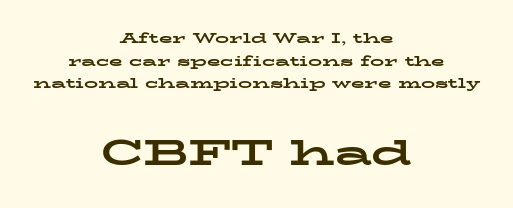
Q: Is the text bold? A: Yes.
Q: Is the text italic (slanted)? A: No, it is upright.
Q: Is the typeface a serif or a sans-serif typeface? A: Serif.
Q: Is the text underlined? A: No.
Q: How is the paragraph aligned? A: Centered.
Q: Is the spacing between letters normal or unusually wide? A: Normal.
Q: Is the spacing between lines tight, normal or loose? A: Normal.
Q: Which block of text is set in a larger size, the first (top) or the second (bottom)? A: The second (bottom) one.
Q: Width (condensed, normal, or wide)? A: Wide.
Q: Stroke contrast? A: Low.
Q: x-height? A: Medium.
Q: Monospaced? A: No.
